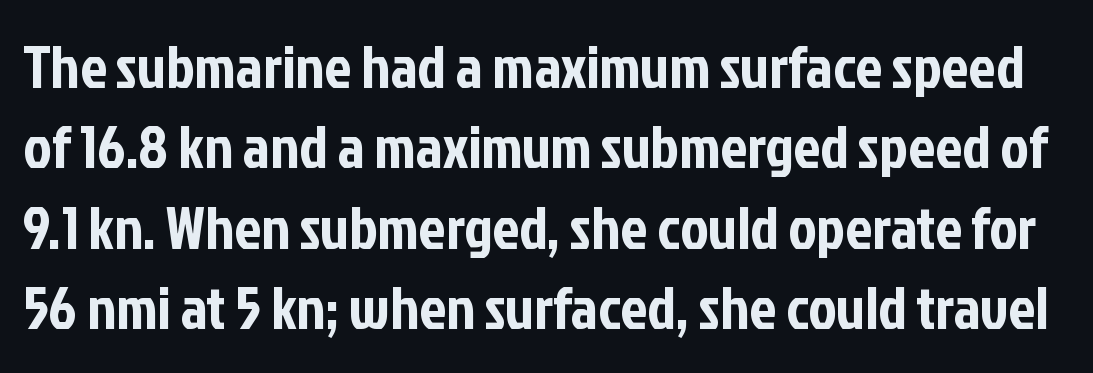
{"serif": "no", "italic": "no", "width": "condensed", "stroke_contrast": "low", "x_height": "medium", "monospaced": "no", "underline": "no", "line_spacing": "normal", "line_spacing_ratio": 1.34, "letter_spacing": "normal", "letter_spacing_em": 0.0, "glyph_px": 60}
